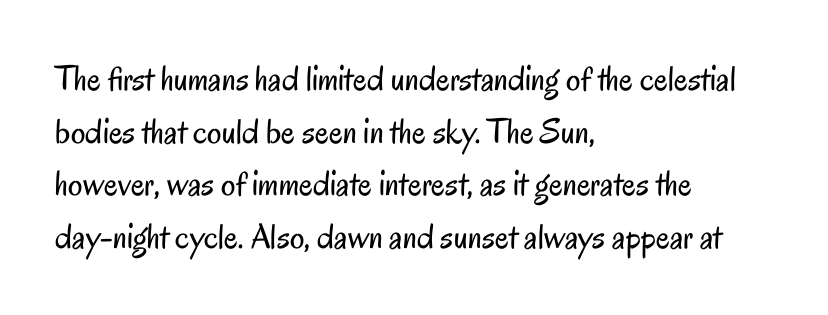
Does the copy run flush right? No — it runs flush left. Letters rest on an invisible, unmarked baseline. Each stroke keeps to a modest, everyday thickness or less. Characters remain perfectly vertical along every line. Each letter keeps its own natural width here, so spacing adapts to shape.
